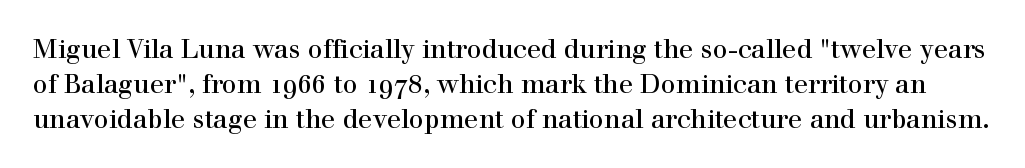
Q: Is the text italic (slanted)? A: No, it is upright.
Q: Is the text underlined? A: No.
Q: Is the spacing between letters normal or unusually wide? A: Normal.
Q: Is the spacing between lines tight, normal or loose? A: Normal.
